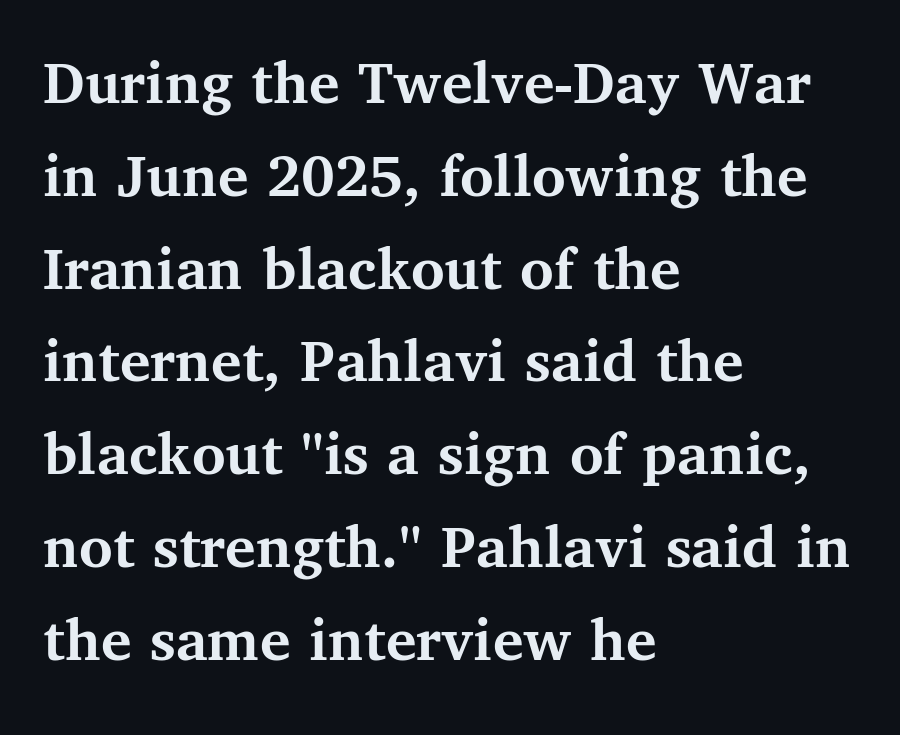
Q: Is the text bold? A: Yes.
Q: Is the text italic (slanted)? A: No, it is upright.
Q: Is the typeface a serif or a sans-serif typeface? A: Serif.
Q: Is the text underlined? A: No.
Q: How is the paragraph aligned? A: Left-aligned.
Q: Is the spacing between letters normal or unusually wide? A: Normal.
Q: Is the spacing between lines tight, normal or loose? A: Normal.
Q: Width (condensed, normal, or wide)? A: Normal.
Q: Stroke contrast? A: Medium.
Q: x-height? A: Medium.
Q: Monospaced? A: No.
